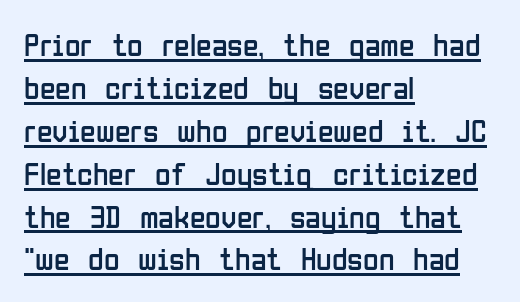
Spacing verdict: proportional, widths tailored to each character. The lettering is marked with a stroke running underneath it. Reading down the column, the eye jumps a familiar distance to each next line. Stems and bowls with no extra thickness — not bold. The passage is arranged the way most books set body copy — flush left.
